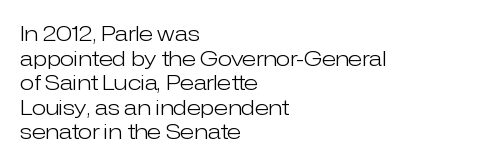
The image shows 21 px text type, upright; set left-aligned, line spacing 1.17x, normal letter spacing, not underlined.
